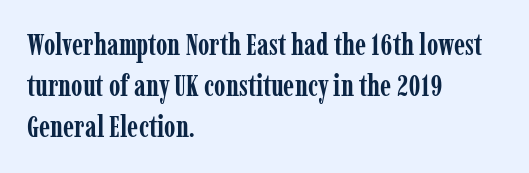
The rendering shows small feet on the letterforms — a serif design. Pretty heavy lettering here — definitely bold. The line-height multiplier appears to be the usual default. The letterforms sit shoulder to shoulder at normal distance.
